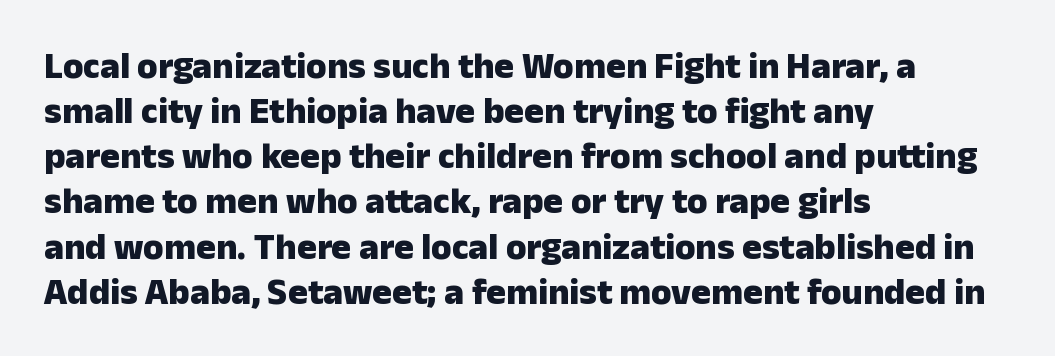
The image shows 37 px heavy sans-serif type, upright; set left-aligned, line spacing 1.22x, normal letter spacing, not underlined; low stroke contrast and a medium x-height.
